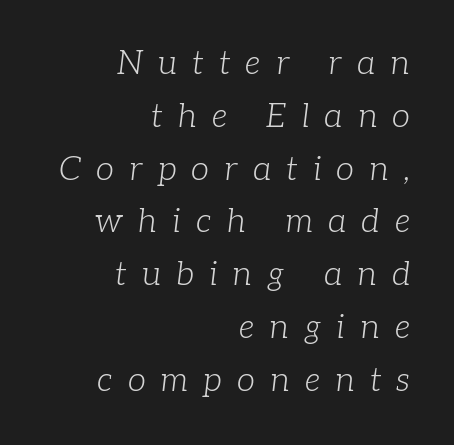
{"serif": "yes", "italic": "yes", "lean": "right", "slant_degrees": 7, "bold": "no", "weight": "light", "width": "normal", "stroke_contrast": "low", "x_height": "medium", "monospaced": "no", "underline": "no", "align": "right", "line_spacing": "normal", "line_spacing_ratio": 1.6, "letter_spacing": "wide", "letter_spacing_em": 0.46, "glyph_px": 33}
